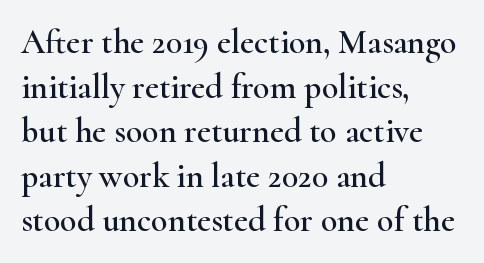
Q: Is the text italic (slanted)? A: No, it is upright.
Q: Is the typeface a serif or a sans-serif typeface? A: Serif.
Q: Is the text underlined? A: No.
Q: How is the paragraph aligned? A: Left-aligned.
Q: Is the spacing between letters normal or unusually wide? A: Normal.
Q: Is the spacing between lines tight, normal or loose? A: Normal.
Q: Width (condensed, normal, or wide)? A: Wide.
Q: Stroke contrast? A: High.
Q: x-height? A: Small.
Q: Monospaced? A: No.
